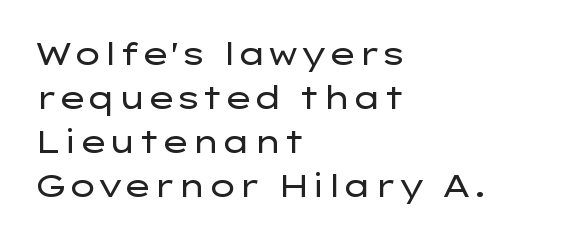
The image shows 31 px regular-weight, wide sans-serif type, upright; set left-aligned, normal line spacing (1.42x), normal letter spacing, not underlined; low stroke contrast and a medium x-height.
